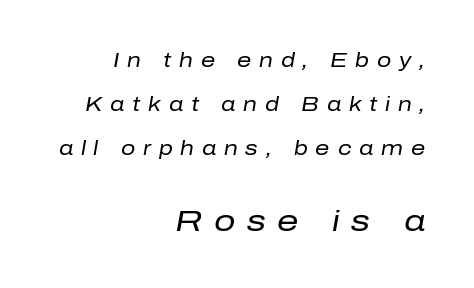
No word sits above an underline. Character size in the trailing block exceeds that of the leading block. Character widths vary here, with narrow letters taking less room than wide ones. Would a proofreader flag this as italicized? Yes. The passage is arranged like a letterhead date or caption credit — flush right. Stem width sits at or under what a default text font uses.
